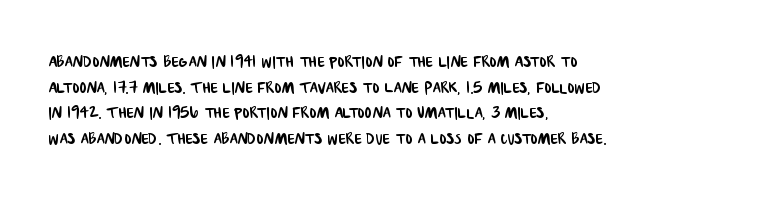
Q: Is the text underlined? A: No.
Q: How is the paragraph aligned? A: Left-aligned.
Q: Is the spacing between letters normal or unusually wide? A: Normal.
